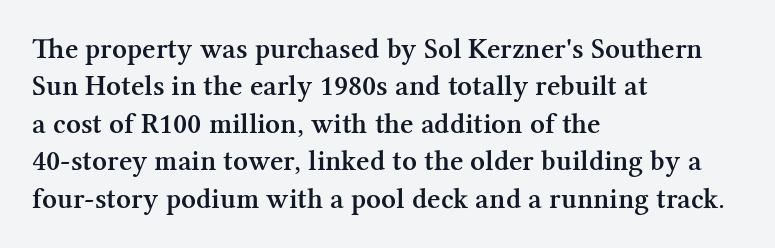
The image shows 29 px semibold serif type, upright; set left-aligned, normal line spacing (1.29x), normal letter spacing, not underlined; medium stroke contrast and a medium x-height.
